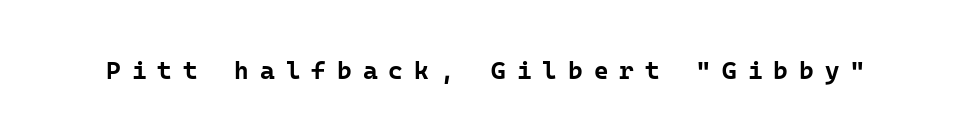
The image shows 25 px bold type, upright; set unusually wide letter spacing (+0.44 em), not underlined.
